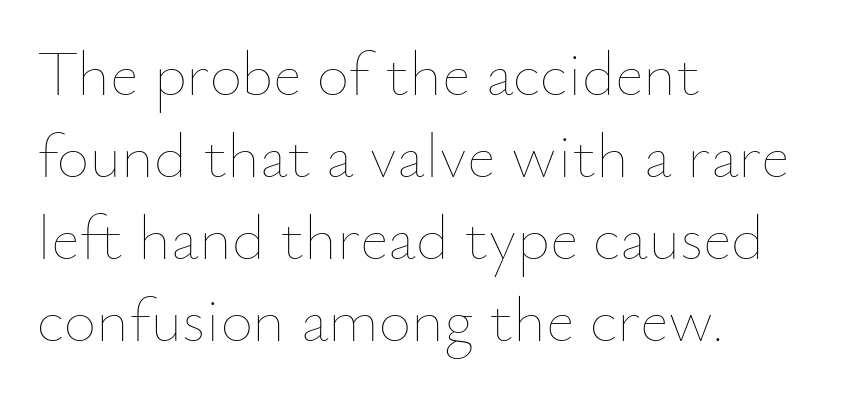
Q: Is the text bold? A: No.
Q: Is the text italic (slanted)? A: No, it is upright.
Q: Is the text underlined? A: No.
Q: How is the paragraph aligned? A: Left-aligned.
Q: Is the spacing between letters normal or unusually wide? A: Normal.
Q: Is the spacing between lines tight, normal or loose? A: Normal.
Q: Width (condensed, normal, or wide)? A: Normal.
Q: Stroke contrast? A: Low.
Q: x-height? A: Small.
Q: Monospaced? A: No.
